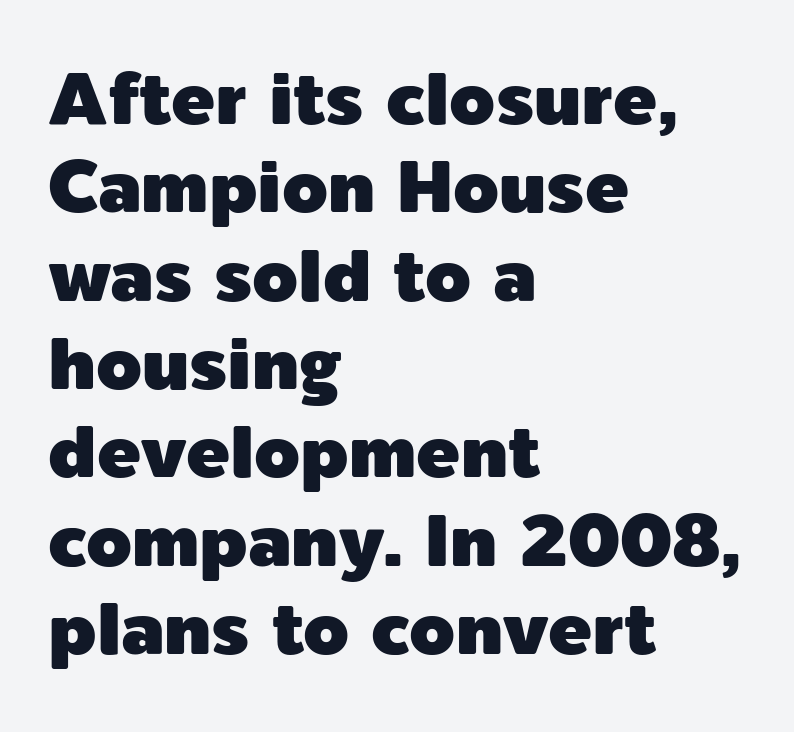
The foot of each line stays bare and open. To sum up the face: it is a sans, with no serifs. If you drew a line through each stem, it would be perfectly vertical. Tracking value appears to be zero — textbook default spacing. Is this a fixed-width face? No — the glyphs have proportional, varying widths. Casual observation: everything's shoved over to the left.
